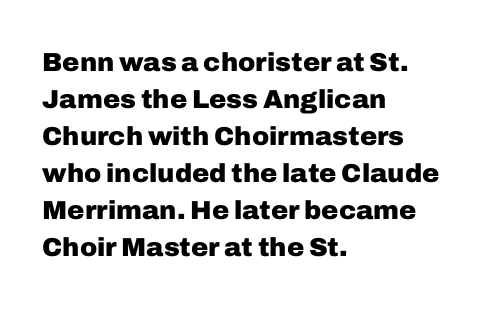
These words are printed bold, with thick strokes throughout. Between one letter and the next there's only the usual sliver of space. The letters stand straight up with perfectly vertical stems. The rendering anchors every line to the left-hand side. The leading is moderate, giving the passage an even texture.
